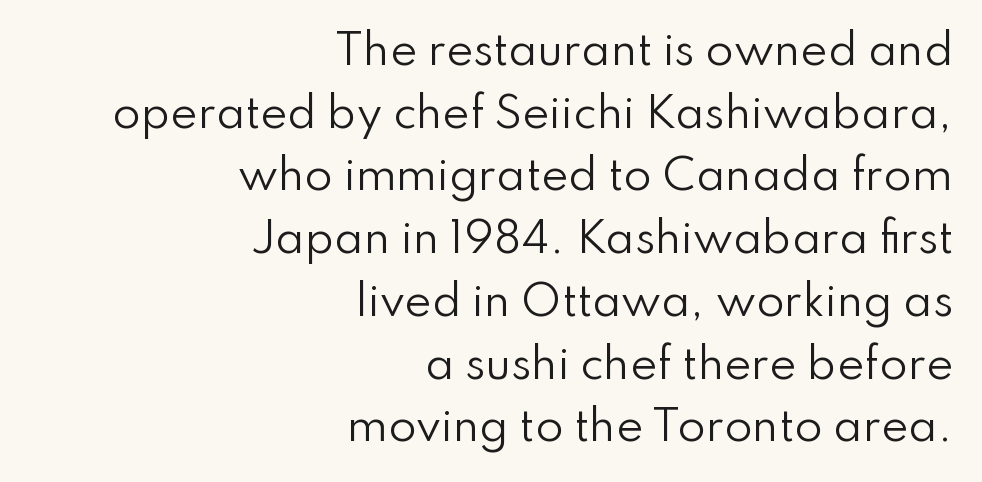
These lines are rendered in a variable-pitch font. The line texture is even and compact thanks to regular tracking. No word sits above an underline. Line endings align vertically; line beginnings do not. The designer went with a sans here, leaving each stem footless. Summary of vertical rhythm: regular, with standard interline spacing.
